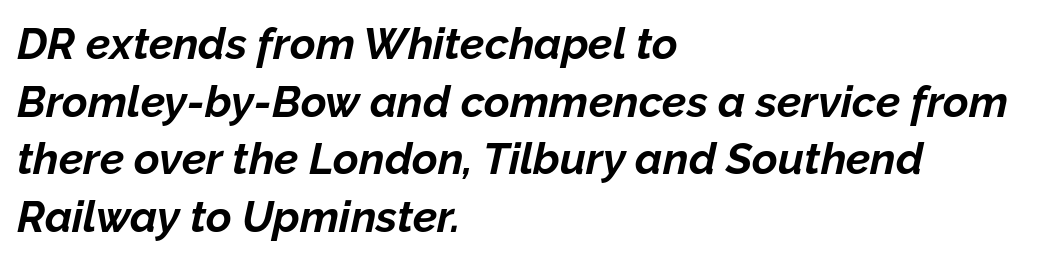
{"italic": "yes", "lean": "right", "slant_degrees": 12, "bold": "yes", "weight": "bold", "width": "normal", "stroke_contrast": "low", "x_height": "medium", "monospaced": "no", "underline": "no", "align": "left", "line_spacing": "normal", "line_spacing_ratio": 1.31, "letter_spacing": "normal", "letter_spacing_em": 0.0, "glyph_px": 44}
